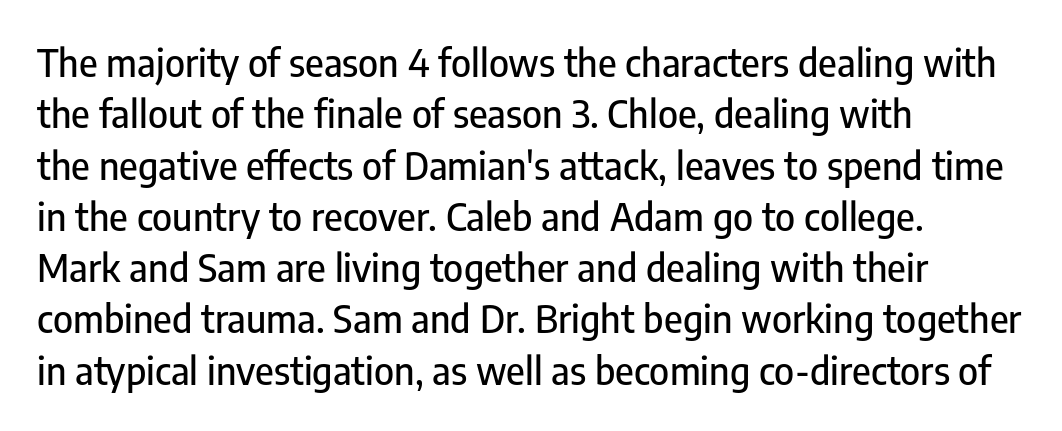
Decoration check: the copy has no underline. In terms of leading, this rendering sits right in the middle. This is roman type, the default non-slanted kind. If you drew a ruler down the left edge, every line would touch it. The gaps between neighbouring characters are ordinary and unremarkable.
